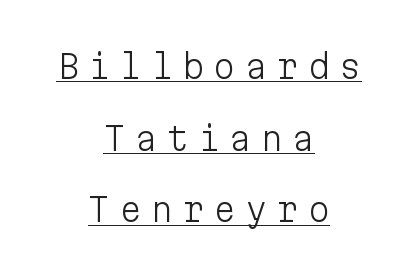
{"serif": "no", "italic": "no", "bold": "no", "weight": "light", "width": "normal", "stroke_contrast": "low", "x_height": "medium", "monospaced": "yes", "underline": "yes", "align": "center", "line_spacing": "loose", "line_spacing_ratio": 2.24, "letter_spacing": "wide", "letter_spacing_em": 0.28, "glyph_px": 32}
